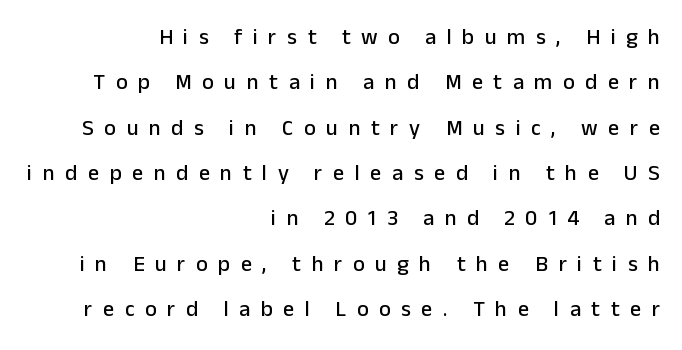
The image shows 22 px text type, upright; set right-aligned, loose line spacing (2.06x), unusually wide letter spacing (+0.48 em), not underlined.
